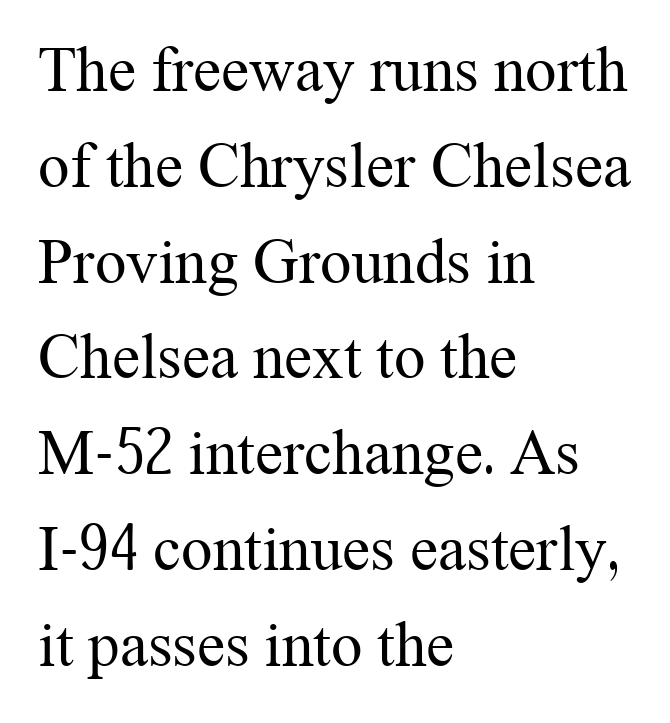
This is not heavy type; no bold has been used. Students, observe: this is what conventionally led text looks like. Serif or sans? Serif — the stroke terminals have little feet. You could call the tracking neutral — neither tight nor loose. Has an underline been added? It has not.
